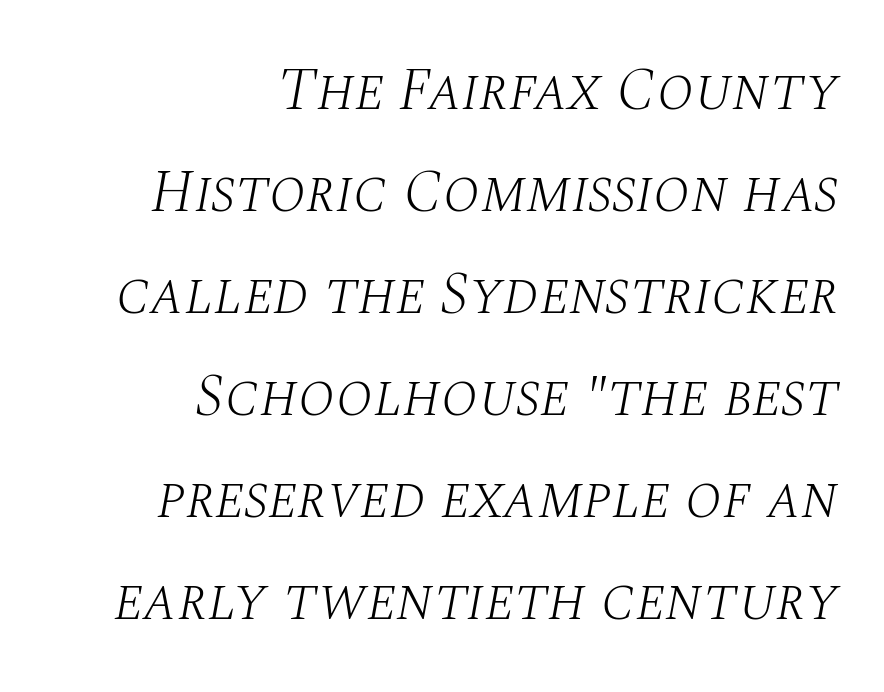
Q: Is the text bold? A: No.
Q: Is the text italic (slanted)? A: Yes, it leans right by about 10 degrees.
Q: Is the typeface a serif or a sans-serif typeface? A: Serif.
Q: Is the text underlined? A: No.
Q: How is the paragraph aligned? A: Right-aligned.
Q: Is the spacing between letters normal or unusually wide? A: Normal.
Q: Is the spacing between lines tight, normal or loose? A: Normal.
Q: Width (condensed, normal, or wide)? A: Normal.
Q: Stroke contrast? A: Medium.
Q: x-height? A: Large.
Q: Monospaced? A: No.
